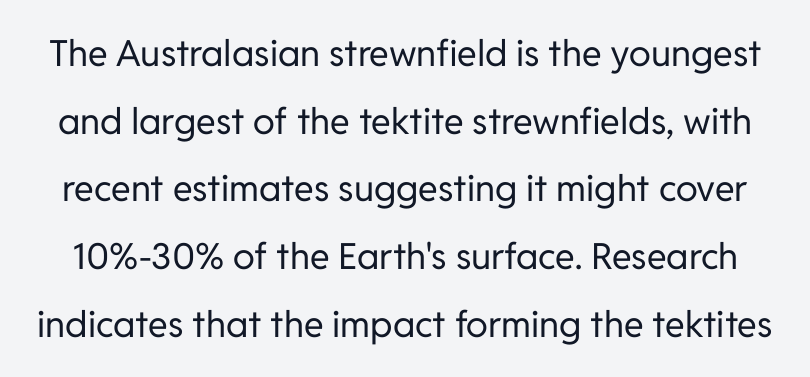
The image shows 36 px regular-weight sans-serif type, upright; set line spacing 1.88x, normal letter spacing, not underlined; low stroke contrast and a medium x-height.
